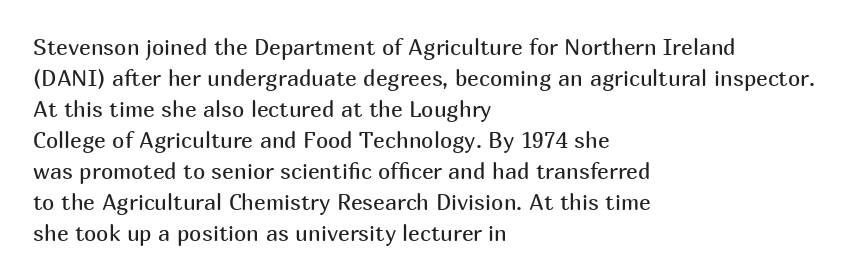
The image shows 22 px text type, upright; set left-aligned, normal line spacing (1.41x), normal letter spacing, not underlined.
